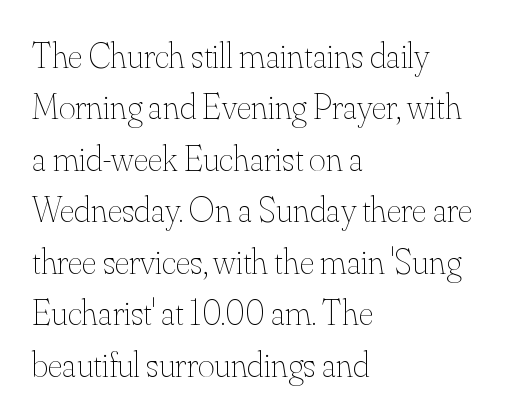
The lines sit at an ordinary, default distance from one another. Think of a printed novel: that variable character pitch is what you see here. A typesetter would call this zero additional tracking. The paragraph shown leans on its left margin.
